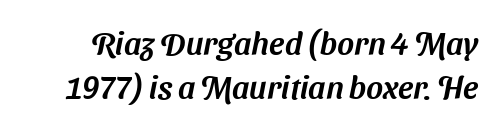
{"serif": "no", "width": "normal", "stroke_contrast": "medium", "x_height": "medium", "monospaced": "no", "underline": "no", "line_spacing": "normal", "line_spacing_ratio": 1.37, "letter_spacing": "normal", "letter_spacing_em": 0.0, "glyph_px": 32}
